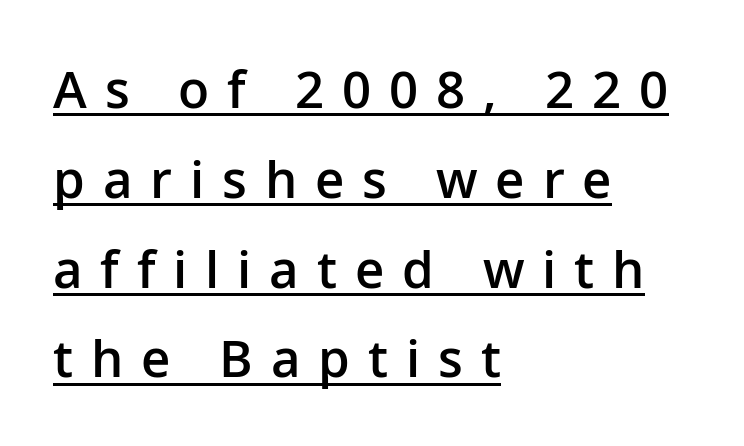
The image shows 51 px semibold sans-serif type, upright; set left-aligned, line spacing 1.76x, unusually wide letter spacing (+0.35 em), underlined; low stroke contrast and a medium x-height.
